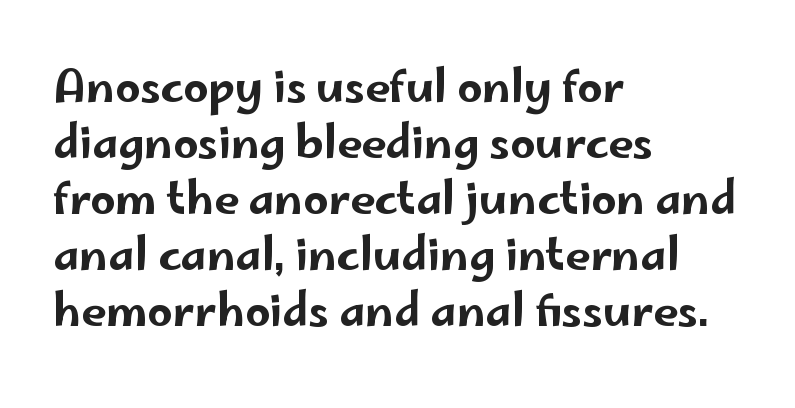
Where is the straight margin? On the left. Just letters on the line, the space beneath them empty. The face used here is a sans, in the tradition of grotesques and geometrics. These lines are rendered in a variable-pitch font.
